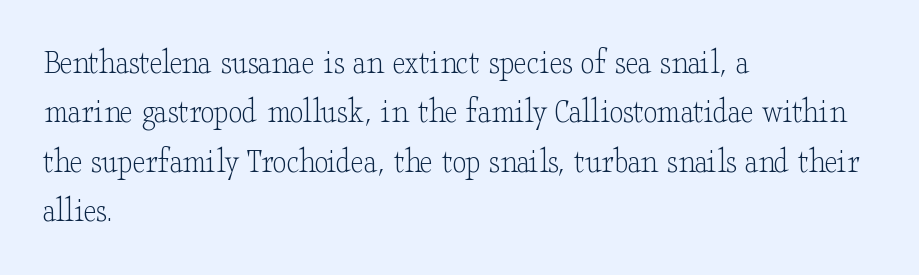
Leftover space on each line is placed entirely after the last word. The strokes carry an ordinary text weight at most. Underline: absent. The face used here is rendered with its standard letterfit.
